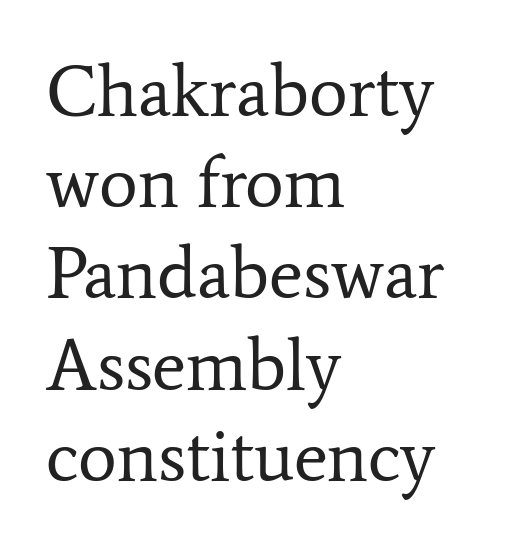
Q: Is the text bold? A: No.
Q: Is the text italic (slanted)? A: No, it is upright.
Q: Is the typeface a serif or a sans-serif typeface? A: Serif.
Q: Is the text underlined? A: No.
Q: How is the paragraph aligned? A: Left-aligned.
Q: Is the spacing between letters normal or unusually wide? A: Normal.
Q: Is the spacing between lines tight, normal or loose? A: Normal.
Q: Width (condensed, normal, or wide)? A: Normal.
Q: Stroke contrast? A: Low.
Q: x-height? A: Medium.
Q: Monospaced? A: No.
